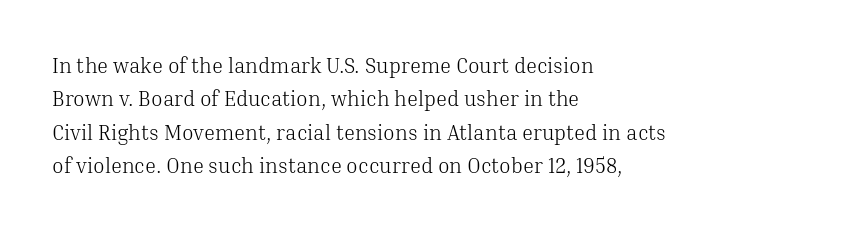
How would I describe the line gaps? Plain and ordinary. Weight: in the light-to-regular range. The type is set solid horizontally, with unmodified tracking. The lines are quadded left.
